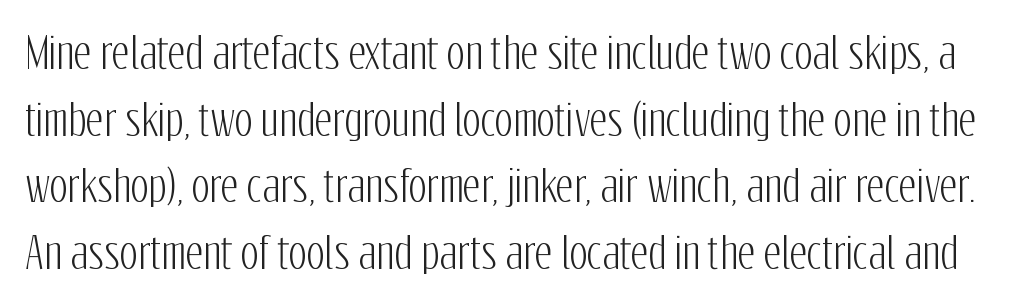
{"serif": "no", "italic": "no", "width": "condensed", "stroke_contrast": "low", "x_height": "medium", "monospaced": "no", "underline": "no", "line_spacing": "normal", "line_spacing_ratio": 1.55, "letter_spacing": "normal", "letter_spacing_em": 0.0, "glyph_px": 43}
